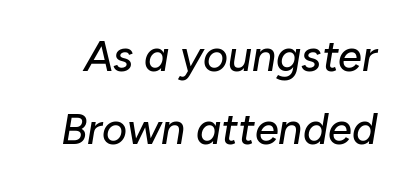
{"italic": "yes", "lean": "right", "slant_degrees": 10, "width": "normal", "stroke_contrast": "low", "x_height": "medium", "monospaced": "no", "underline": "no", "line_spacing": "normal", "line_spacing_ratio": 1.7, "letter_spacing": "normal", "letter_spacing_em": 0.0, "glyph_px": 43}
